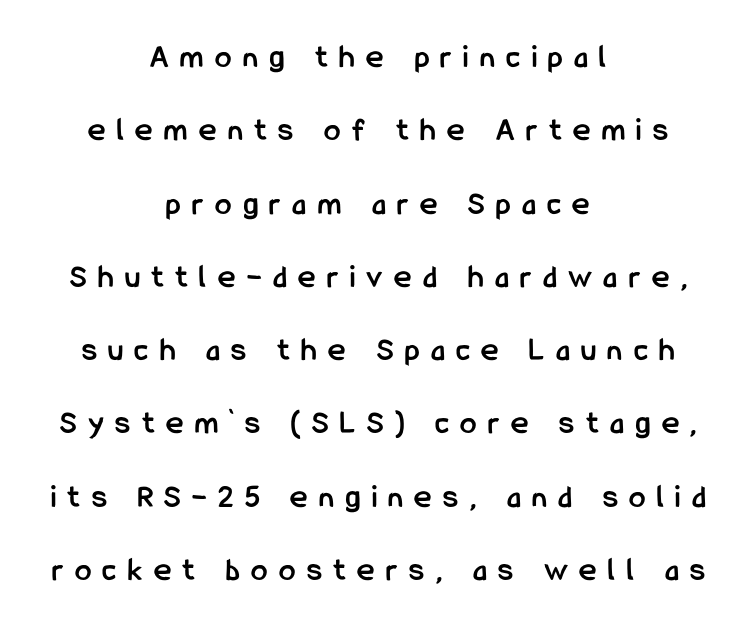
The image shows 33 px semibold, condensed sans-serif type, upright; set centered, loose line spacing (2.22x), unusually wide letter spacing (+0.35 em), not underlined; low stroke contrast and a medium x-height.
